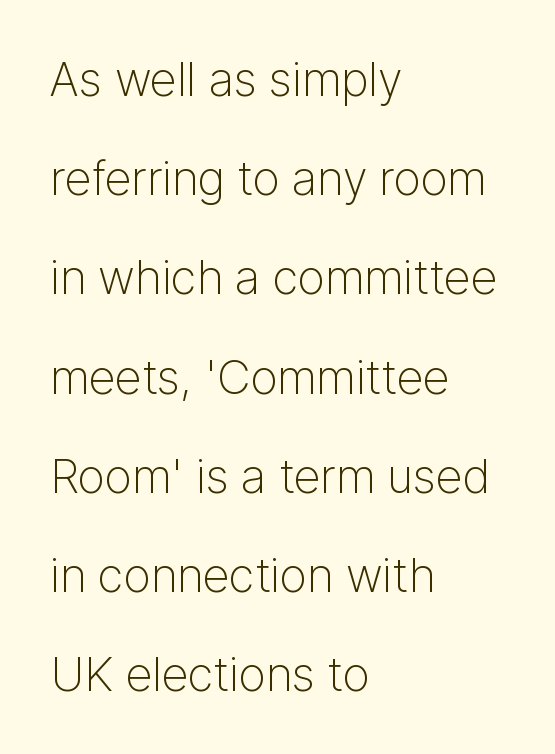
The gaps between neighbouring characters are ordinary and unremarkable. Has an underline been added? It has not. The cut favours lightness, reaching ordinary text weight at its darkest. Successive baselines arrive slowly, with a big drop between each.
